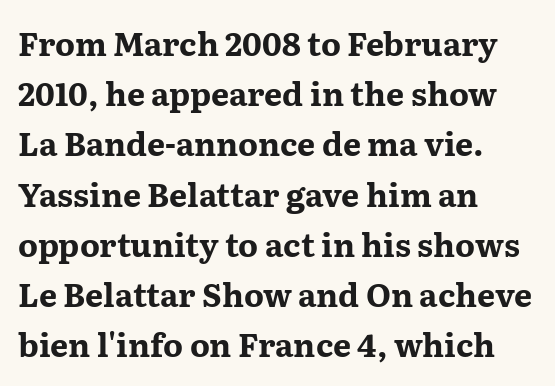
{"serif": "yes", "italic": "no", "bold": "yes", "weight": "bold", "width": "wide", "stroke_contrast": "medium", "x_height": "medium", "monospaced": "no", "underline": "no", "align": "left", "line_spacing": "normal", "line_spacing_ratio": 1.57, "letter_spacing": "normal", "letter_spacing_em": 0.0, "glyph_px": 32}
